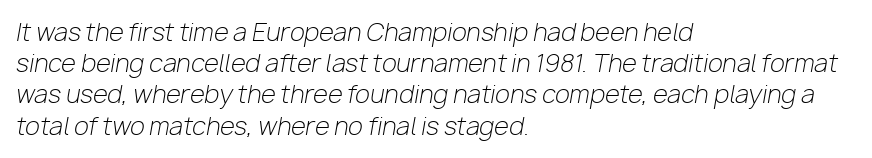
The image shows 24 px text type, italic (leaning right); set left-aligned, normal line spacing (1.3x), normal letter spacing, not underlined.
